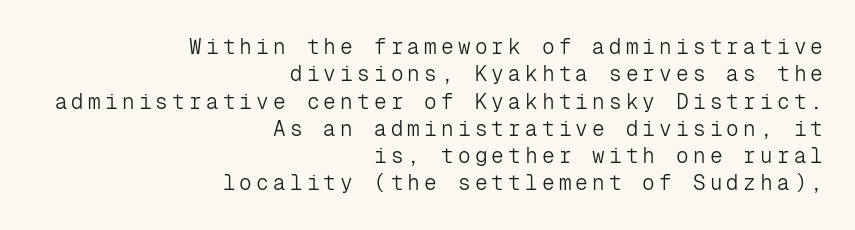
All the whitespace from short lines collects on the left. Clear beneath every line of the passage. Look at the tracking — it's clearly loosened, letters drifting apart. These lines sit exactly where default settings would place them. Stem width sits at or under what a default text font uses.
